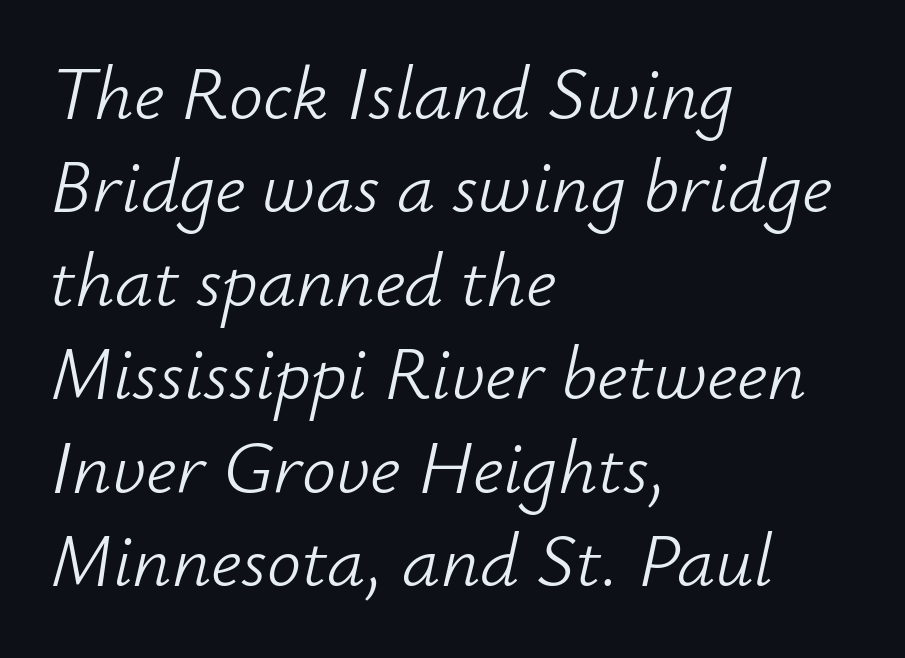
{"italic": "yes", "lean": "right", "slant_degrees": 12, "bold": "no", "weight": "light", "width": "normal", "stroke_contrast": "low", "x_height": "small", "monospaced": "no", "underline": "no", "align": "left", "line_spacing_ratio": 1.23, "letter_spacing": "normal", "letter_spacing_em": 0.0, "glyph_px": 76}
